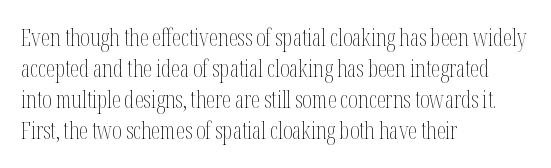
Q: Is the text bold? A: No.
Q: Is the text italic (slanted)? A: No, it is upright.
Q: Is the text underlined? A: No.
Q: How is the paragraph aligned? A: Left-aligned.
Q: Is the spacing between letters normal or unusually wide? A: Normal.
Q: Is the spacing between lines tight, normal or loose? A: Normal.
